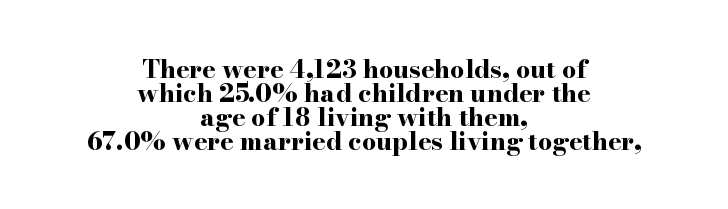
Letters rest on an invisible, unmarked baseline. Quick note: not italic, upright. The letterforms sit shoulder to shoulder at normal distance. These lines huddle together more closely than default settings would place them.
